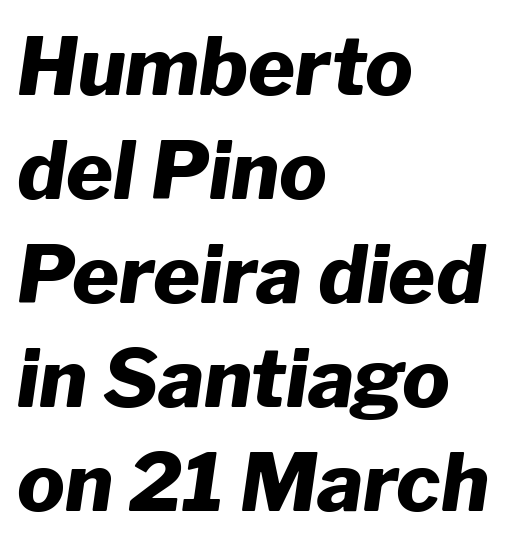
The image shows 80 px heavy type, italic (leaning right); set left-aligned, normal line spacing (1.3x), normal letter spacing, not underlined; low stroke contrast and a medium x-height.
